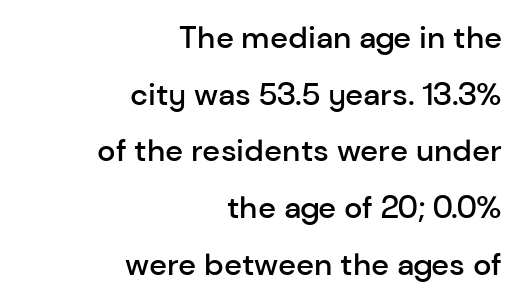
Q: Is the text bold? A: Semi-bold.
Q: Is the text italic (slanted)? A: No, it is upright.
Q: Is the typeface a serif or a sans-serif typeface? A: Sans-serif.
Q: Is the text underlined? A: No.
Q: How is the paragraph aligned? A: Right-aligned.
Q: Is the spacing between letters normal or unusually wide? A: Normal.
Q: Width (condensed, normal, or wide)? A: Normal.
Q: Stroke contrast? A: Low.
Q: x-height? A: Medium.
Q: Monospaced? A: No.
